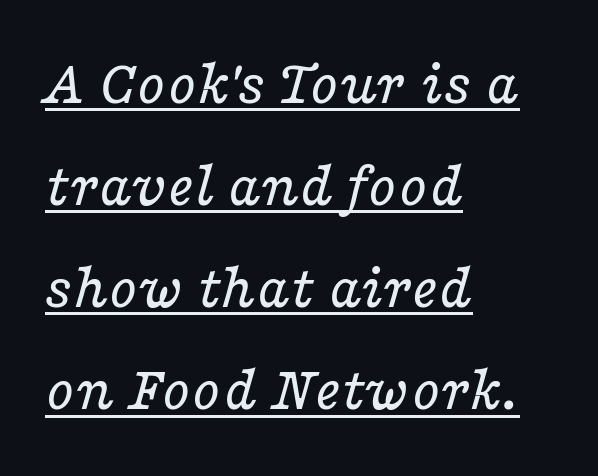
Q: Is the text bold? A: No.
Q: Is the text italic (slanted)? A: Yes, it leans right by about 16 degrees.
Q: Is the typeface a serif or a sans-serif typeface? A: Serif.
Q: Is the text underlined? A: Yes.
Q: How is the paragraph aligned? A: Left-aligned.
Q: Is the spacing between letters normal or unusually wide? A: Normal.
Q: Is the spacing between lines tight, normal or loose? A: Normal.
Q: Width (condensed, normal, or wide)? A: Wide.
Q: Stroke contrast? A: Low.
Q: x-height? A: Medium.
Q: Monospaced? A: No.
